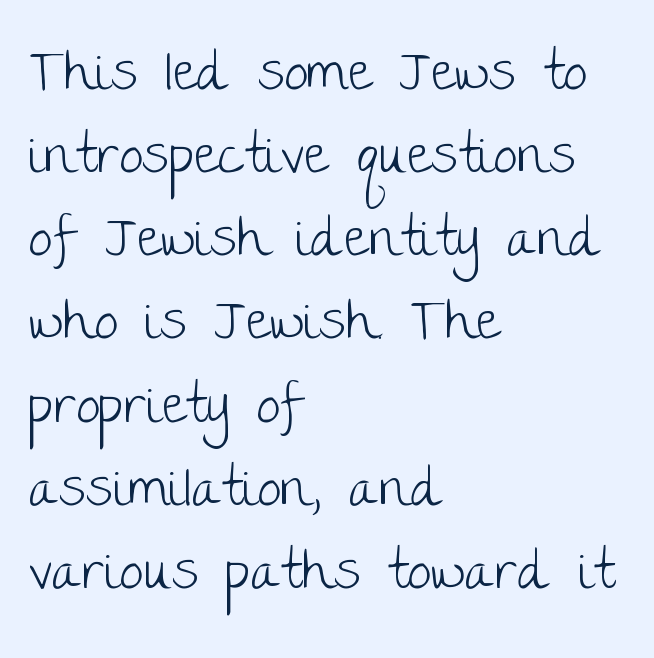
Q: Is the text bold? A: No.
Q: Is the text italic (slanted)? A: No, it is upright.
Q: Is the typeface a serif or a sans-serif typeface? A: Sans-serif.
Q: Is the text underlined? A: No.
Q: How is the paragraph aligned? A: Left-aligned.
Q: Is the spacing between letters normal or unusually wide? A: Normal.
Q: Is the spacing between lines tight, normal or loose? A: Normal.
Q: Width (condensed, normal, or wide)? A: Normal.
Q: Stroke contrast? A: Low.
Q: x-height? A: Large.
Q: Monospaced? A: No.
